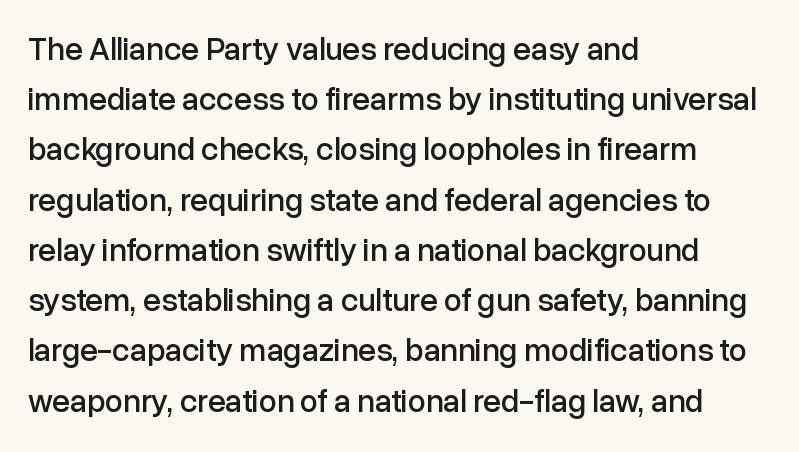
The image shows 32 px sans-serif type, upright; set left-aligned, normal line spacing (1.57x), normal letter spacing, not underlined; low stroke contrast and a medium x-height.
